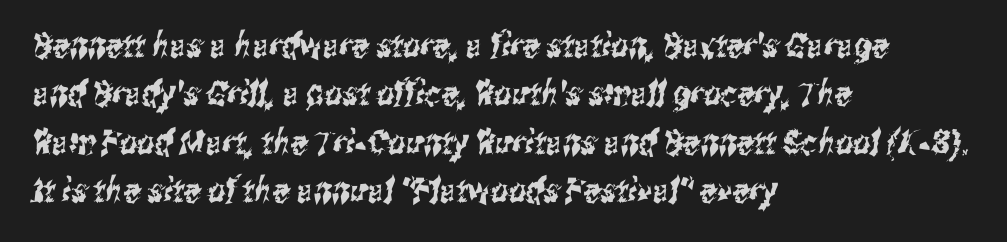
Q: Is the typeface a serif or a sans-serif typeface? A: Sans-serif.
Q: Is the text underlined? A: No.
Q: How is the paragraph aligned? A: Left-aligned.
Q: Is the spacing between letters normal or unusually wide? A: Normal.
Q: Is the spacing between lines tight, normal or loose? A: Normal.
Q: Width (condensed, normal, or wide)? A: Condensed.
Q: Stroke contrast? A: Medium.
Q: x-height? A: Medium.
Q: Monospaced? A: No.
